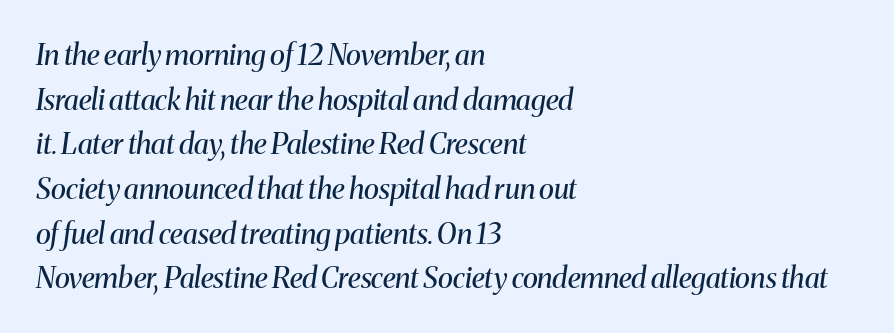
Q: Is the text bold? A: No.
Q: Is the text italic (slanted)? A: Yes, it leans right by about 8 degrees.
Q: Is the typeface a serif or a sans-serif typeface? A: Serif.
Q: Is the text underlined? A: No.
Q: How is the paragraph aligned? A: Left-aligned.
Q: Is the spacing between letters normal or unusually wide? A: Normal.
Q: Is the spacing between lines tight, normal or loose? A: Normal.
Q: Width (condensed, normal, or wide)? A: Normal.
Q: Stroke contrast? A: Medium.
Q: x-height? A: Medium.
Q: Monospaced? A: No.
